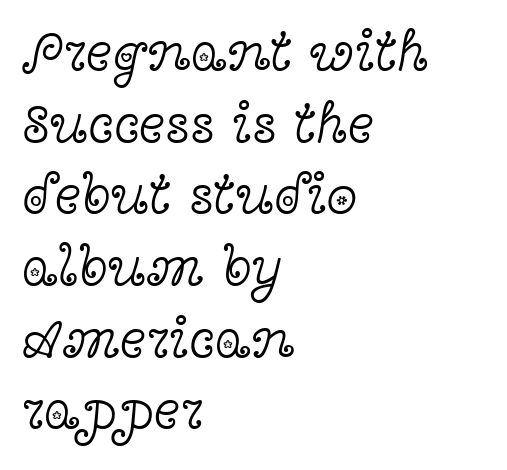
{"serif": "yes", "bold": "no", "weight": "light", "width": "wide", "x_height": "medium", "monospaced": "no", "underline": "no", "align": "left", "line_spacing": "normal", "line_spacing_ratio": 1.28, "letter_spacing": "normal", "letter_spacing_em": 0.0, "glyph_px": 56}
